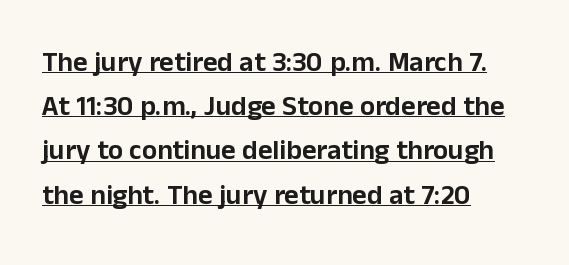
The image shows 28 px sans-serif type, upright; set left-aligned, normal line spacing (1.58x), normal letter spacing, underlined; low stroke contrast and a medium x-height.
